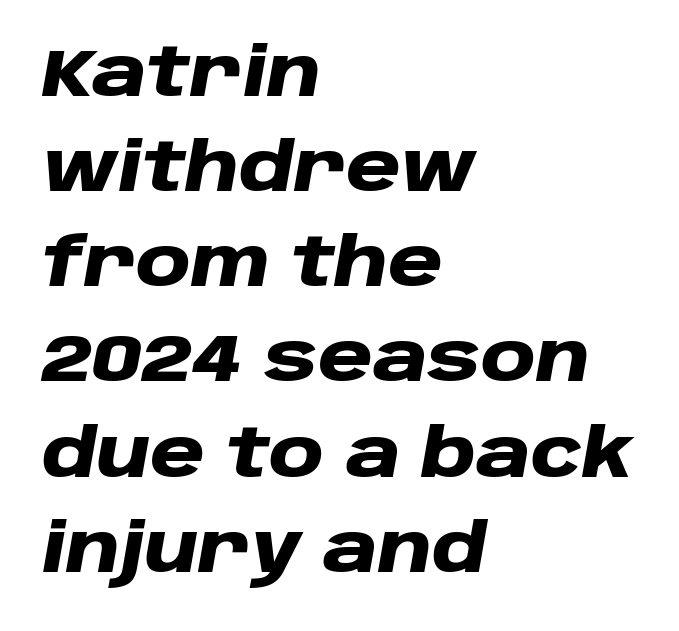
Q: Is the text bold? A: Yes.
Q: Is the text italic (slanted)? A: Yes, it leans right by about 10 degrees.
Q: Is the text underlined? A: No.
Q: How is the paragraph aligned? A: Left-aligned.
Q: Is the spacing between letters normal or unusually wide? A: Normal.
Q: Is the spacing between lines tight, normal or loose? A: Normal.
Q: Width (condensed, normal, or wide)? A: Wide.
Q: Stroke contrast? A: Low.
Q: x-height? A: Large.
Q: Monospaced? A: No.
